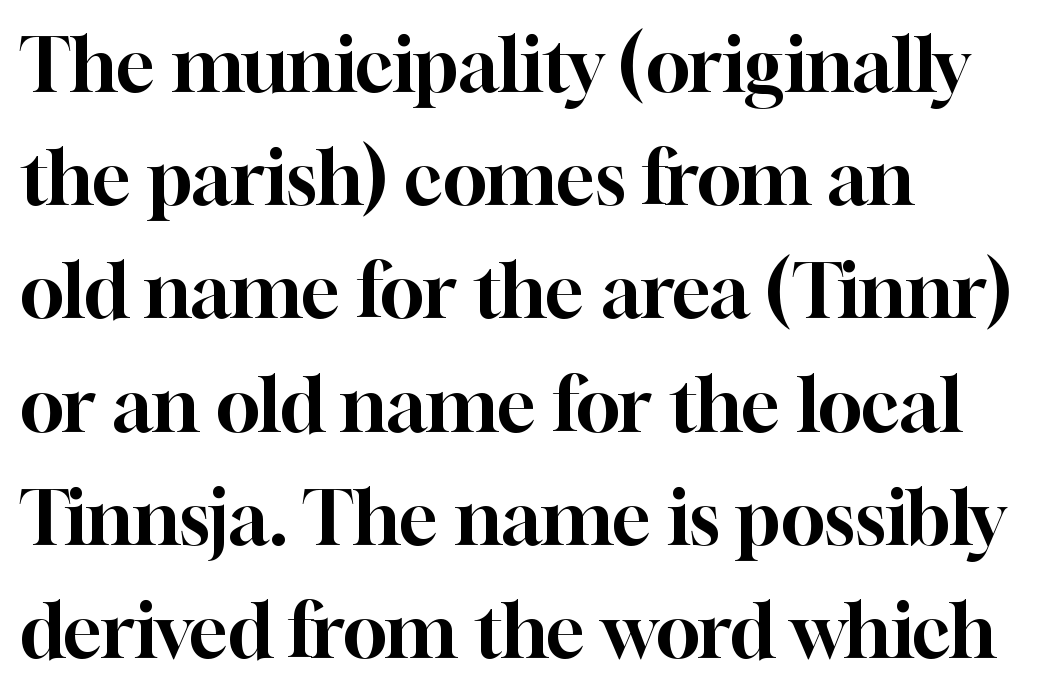
This sample keeps an unexceptional amount of space between lines. What kind of face is this? One with serifs. Underline: absent. You could not count columns in this text — the font is proportionally spaced.
